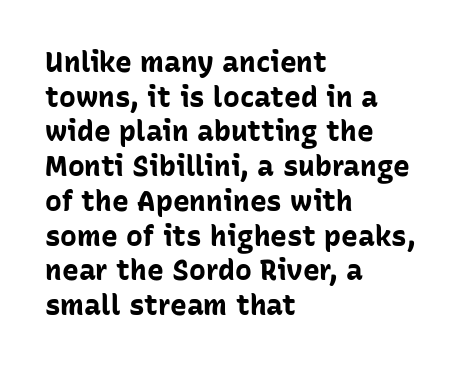
{"serif": "no", "italic": "no", "bold": "yes", "weight": "bold", "width": "normal", "stroke_contrast": "low", "x_height": "medium", "monospaced": "no", "underline": "no", "align": "left", "line_spacing_ratio": 1.24, "letter_spacing": "normal", "letter_spacing_em": 0.0, "glyph_px": 28}
